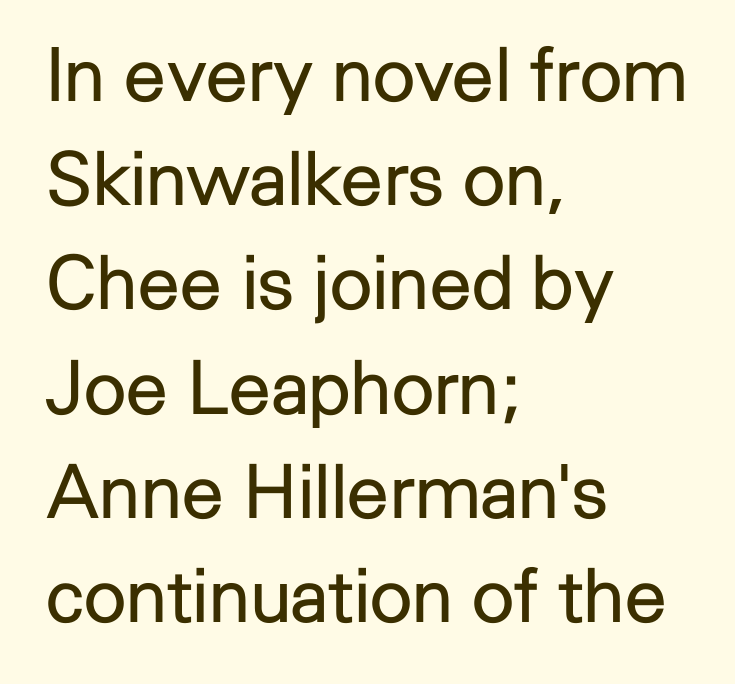
Q: Is the text bold? A: No.
Q: Is the text italic (slanted)? A: No, it is upright.
Q: Is the typeface a serif or a sans-serif typeface? A: Sans-serif.
Q: Is the text underlined? A: No.
Q: How is the paragraph aligned? A: Left-aligned.
Q: Is the spacing between letters normal or unusually wide? A: Normal.
Q: Is the spacing between lines tight, normal or loose? A: Normal.
Q: Width (condensed, normal, or wide)? A: Normal.
Q: Stroke contrast? A: Low.
Q: x-height? A: Medium.
Q: Monospaced? A: No.
